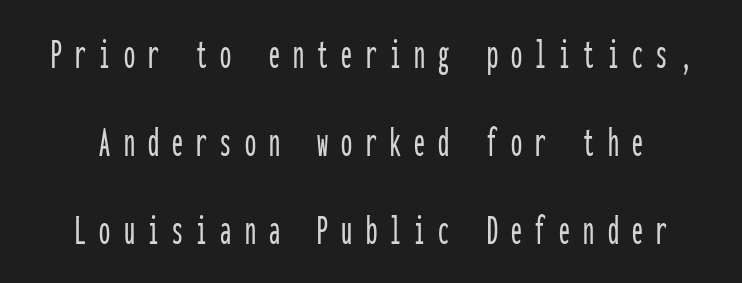
Q: Is the text italic (slanted)? A: No, it is upright.
Q: Is the typeface a serif or a sans-serif typeface? A: Sans-serif.
Q: Is the text underlined? A: No.
Q: Is the spacing between letters normal or unusually wide? A: Unusually wide.
Q: Is the spacing between lines tight, normal or loose? A: Loose.
Q: Width (condensed, normal, or wide)? A: Condensed.
Q: Stroke contrast? A: Low.
Q: x-height? A: Medium.
Q: Monospaced? A: Yes.
